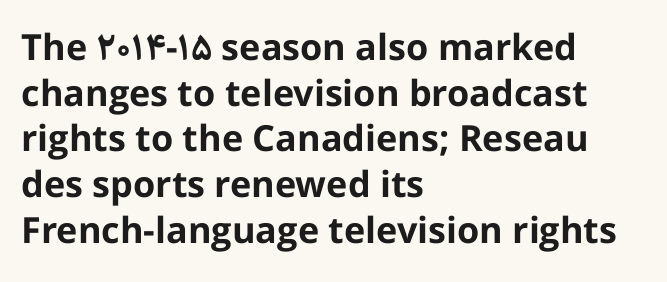
The image shows 36 px bold sans-serif type, upright; set left-aligned, normal line spacing (1.27x), normal letter spacing, not underlined; low stroke contrast and a medium x-height.
